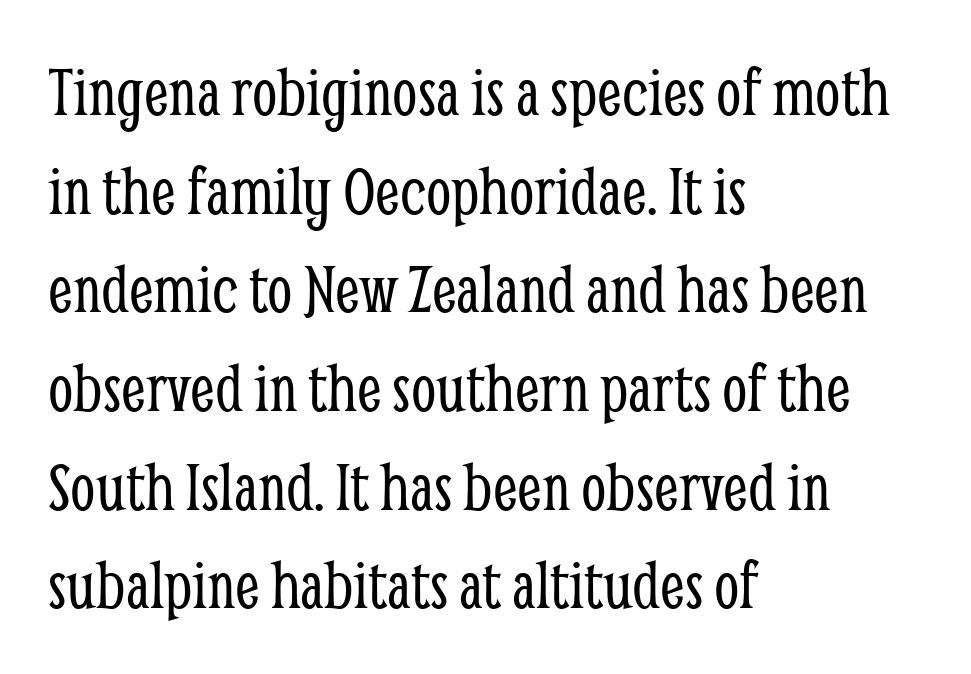
Q: Is the text bold? A: No.
Q: Is the text italic (slanted)? A: No, it is upright.
Q: Is the typeface a serif or a sans-serif typeface? A: Serif.
Q: Is the text underlined? A: No.
Q: How is the paragraph aligned? A: Left-aligned.
Q: Is the spacing between letters normal or unusually wide? A: Normal.
Q: Is the spacing between lines tight, normal or loose? A: Normal.
Q: Width (condensed, normal, or wide)? A: Condensed.
Q: Stroke contrast? A: Low.
Q: x-height? A: Medium.
Q: Monospaced? A: No.
